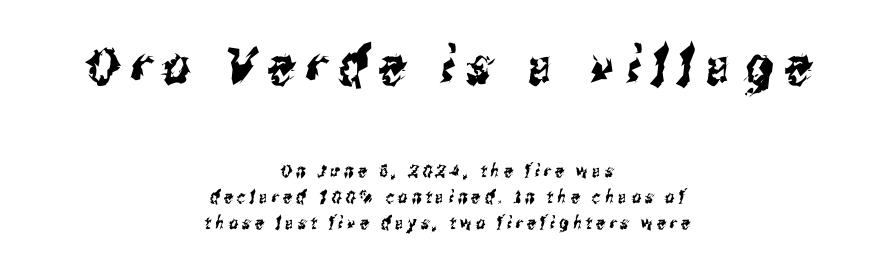
Each line is balanced around a shared central axis. These lines are rendered in a variable-pitch font. This sample keeps an unexceptional amount of space between lines. Whoever set this made the first block the dominant, larger element. The space directly below the letters is spotless.
